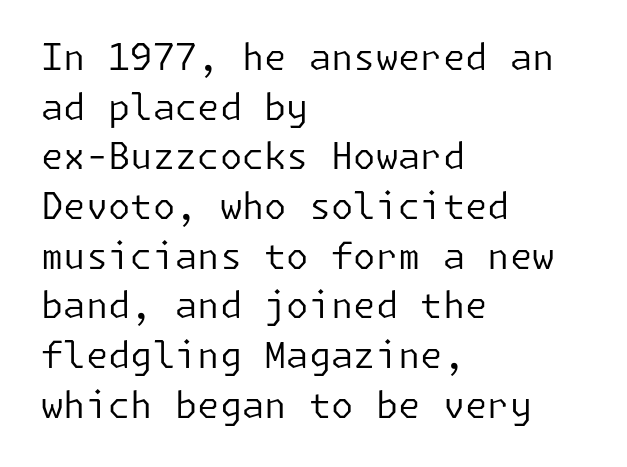
Q: Is the text bold? A: No.
Q: Is the text italic (slanted)? A: No, it is upright.
Q: Is the typeface a serif or a sans-serif typeface? A: Sans-serif.
Q: Is the text underlined? A: No.
Q: How is the paragraph aligned? A: Left-aligned.
Q: Is the spacing between letters normal or unusually wide? A: Normal.
Q: Is the spacing between lines tight, normal or loose? A: Normal.
Q: Width (condensed, normal, or wide)? A: Normal.
Q: Stroke contrast? A: Low.
Q: x-height? A: Medium.
